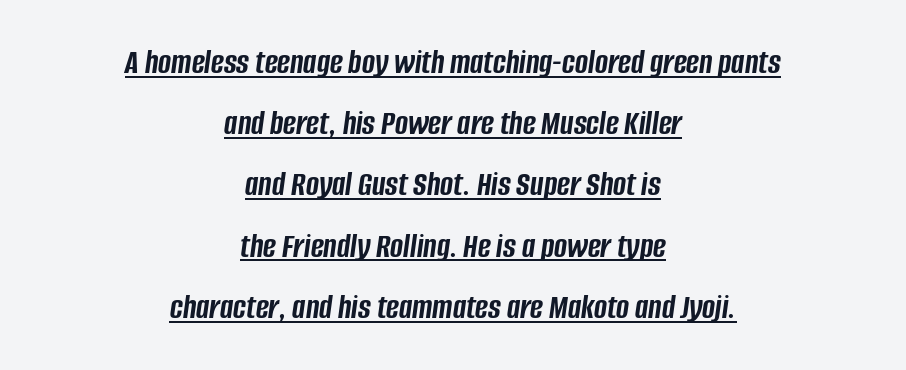
Each letter keeps its own natural width here, so spacing adapts to shape. Beneath each row of characters lies a ruled line. Tall strokes in this sample are angled rather than plumb. The lines are quadded center.
